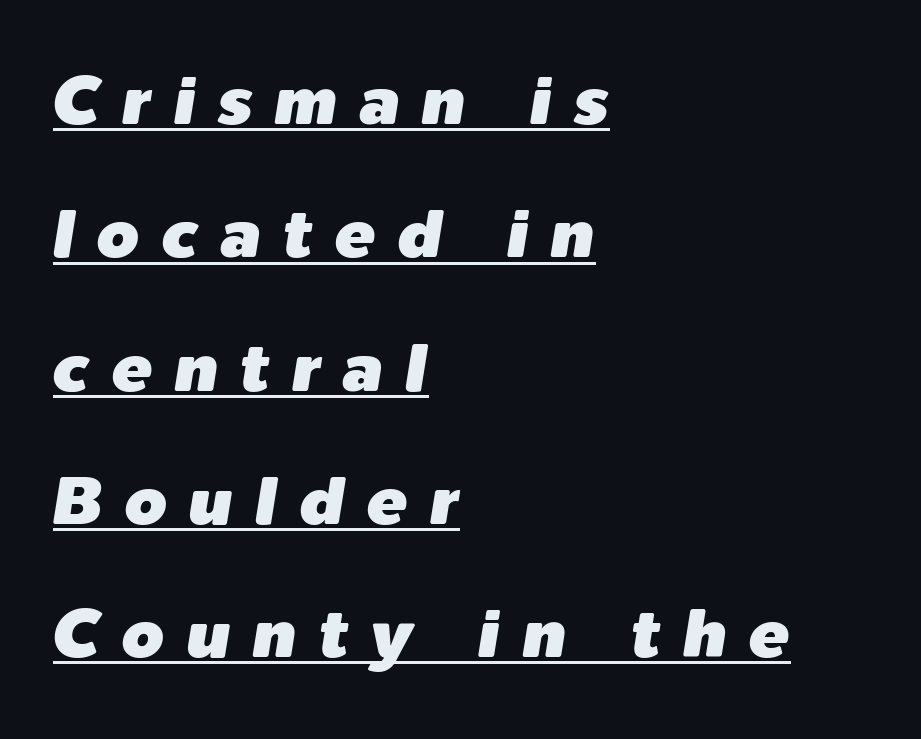
Q: Is the text italic (slanted)? A: Yes, it leans right by about 9 degrees.
Q: Is the text underlined? A: Yes.
Q: How is the paragraph aligned? A: Left-aligned.
Q: Is the spacing between letters normal or unusually wide? A: Unusually wide.
Q: Is the spacing between lines tight, normal or loose? A: Loose.
Q: Width (condensed, normal, or wide)? A: Normal.
Q: Stroke contrast? A: Low.
Q: x-height? A: Medium.
Q: Monospaced? A: No.
